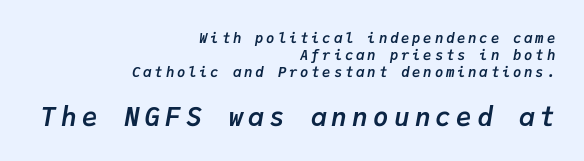
Q: Is the text bold? A: Yes.
Q: Is the text italic (slanted)? A: Yes, it leans right by about 9 degrees.
Q: Is the text underlined? A: No.
Q: How is the paragraph aligned? A: Right-aligned.
Q: Is the spacing between letters normal or unusually wide? A: Unusually wide.
Q: Which block of text is set in a larger size, the first (top) or the second (bottom)? A: The second (bottom) one.
